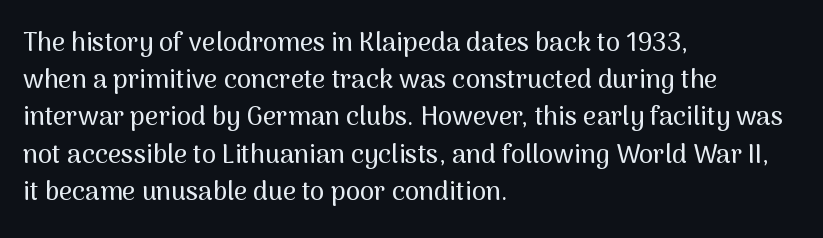
The passage is arranged the way most books set body copy — flush left. No extra tracking has been applied to these lines. You can tell it's not italic because the verticals are truly vertical. The leading is moderate, giving the passage an even texture. The specimen omits any rule beneath the text block's lines.
